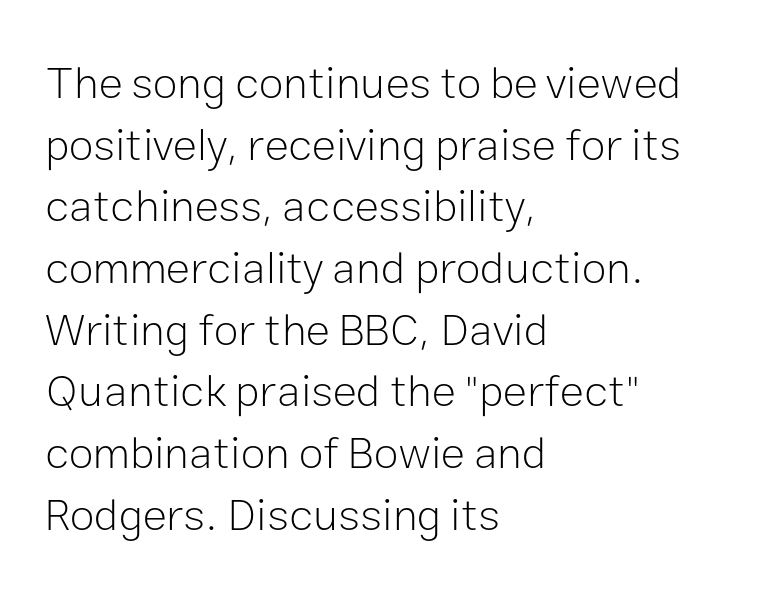
The image shows 45 px light sans-serif type, upright; set left-aligned, normal line spacing (1.37x), normal letter spacing, not underlined; low stroke contrast and a medium x-height.
